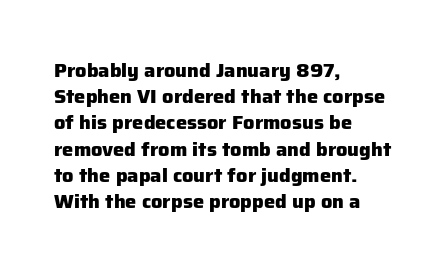
The image shows 20 px bold type, upright; set left-aligned, normal line spacing (1.31x), normal letter spacing, not underlined.
